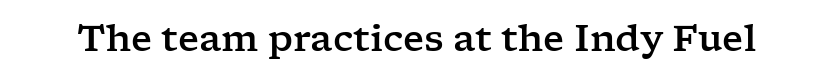
{"serif": "yes", "italic": "no", "width": "wide", "stroke_contrast": "low", "x_height": "medium", "monospaced": "no", "underline": "no", "letter_spacing": "normal", "letter_spacing_em": 0.0, "glyph_px": 36}
